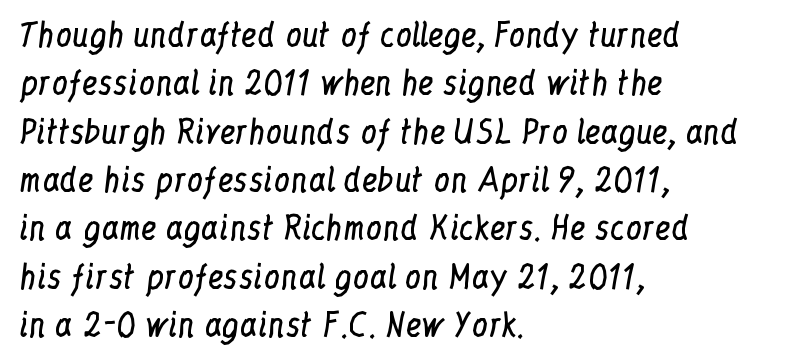
The face looks like a standard text weight, possibly lighter. Caption: multi-line text, flush left, ragged right. Bare-footed words on every line. You could not count columns in this text — the font is proportionally spaced.
